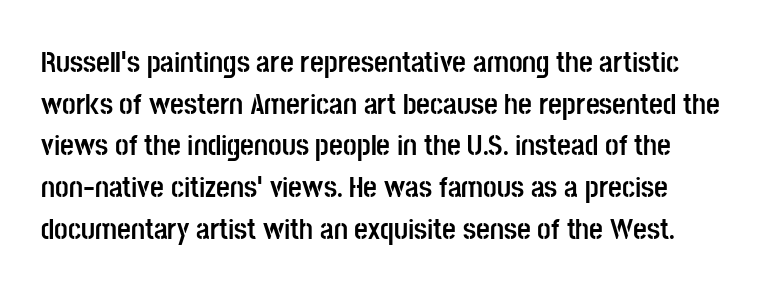
Q: Is the text bold? A: Yes.
Q: Is the text italic (slanted)? A: No, it is upright.
Q: Is the typeface a serif or a sans-serif typeface? A: Sans-serif.
Q: Is the text underlined? A: No.
Q: How is the paragraph aligned? A: Left-aligned.
Q: Is the spacing between letters normal or unusually wide? A: Normal.
Q: Is the spacing between lines tight, normal or loose? A: Normal.
Q: Width (condensed, normal, or wide)? A: Condensed.
Q: Stroke contrast? A: Low.
Q: x-height? A: Large.
Q: Monospaced? A: No.
